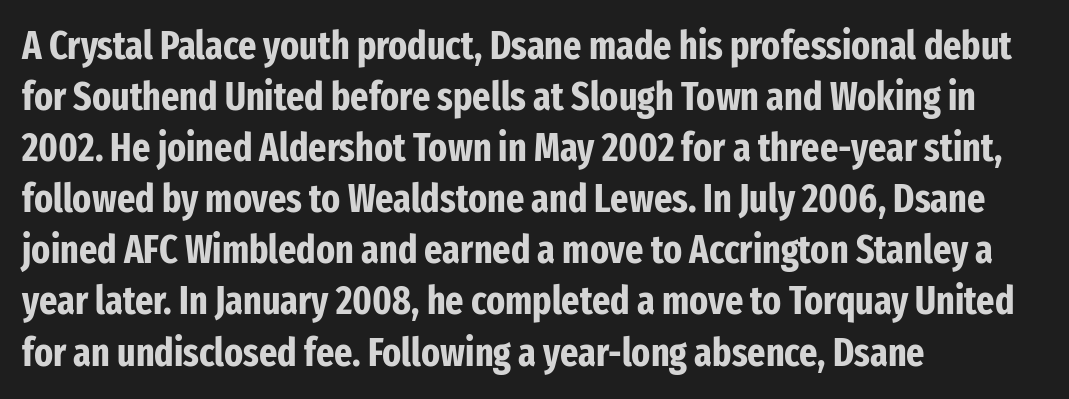
Q: Is the text bold? A: Yes.
Q: Is the text italic (slanted)? A: No, it is upright.
Q: Is the typeface a serif or a sans-serif typeface? A: Sans-serif.
Q: Is the text underlined? A: No.
Q: How is the paragraph aligned? A: Left-aligned.
Q: Is the spacing between letters normal or unusually wide? A: Normal.
Q: Is the spacing between lines tight, normal or loose? A: Normal.
Q: Width (condensed, normal, or wide)? A: Condensed.
Q: Stroke contrast? A: Low.
Q: x-height? A: Medium.
Q: Monospaced? A: No.
